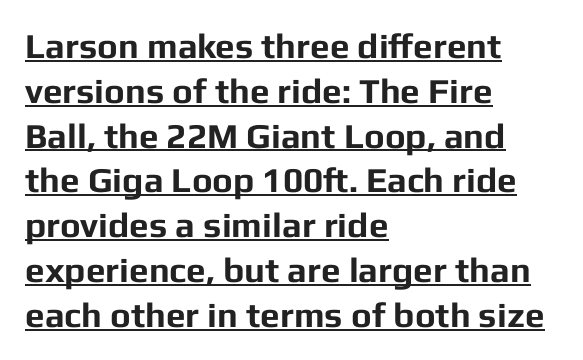
Q: Is the text bold? A: Yes.
Q: Is the text italic (slanted)? A: No, it is upright.
Q: Is the typeface a serif or a sans-serif typeface? A: Sans-serif.
Q: Is the text underlined? A: Yes.
Q: How is the paragraph aligned? A: Left-aligned.
Q: Is the spacing between letters normal or unusually wide? A: Normal.
Q: Is the spacing between lines tight, normal or loose? A: Normal.
Q: Width (condensed, normal, or wide)? A: Normal.
Q: Stroke contrast? A: Low.
Q: x-height? A: Medium.
Q: Monospaced? A: No.
